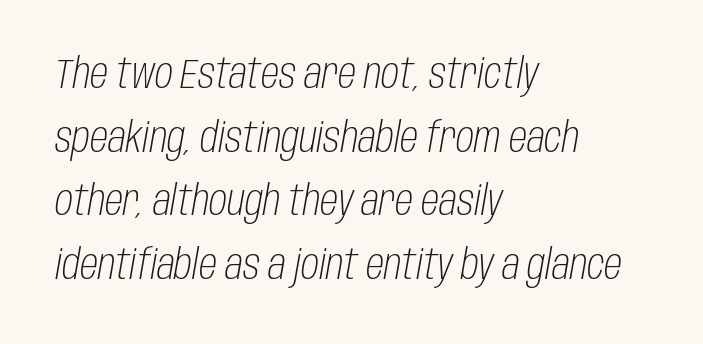
{"italic": "yes", "lean": "right", "slant_degrees": 10, "bold": "no", "weight": "light", "width": "condensed", "stroke_contrast": "low", "x_height": "large", "monospaced": "no", "underline": "no", "align": "left", "line_spacing": "normal", "line_spacing_ratio": 1.55, "letter_spacing": "normal", "letter_spacing_em": 0.0, "glyph_px": 41}
